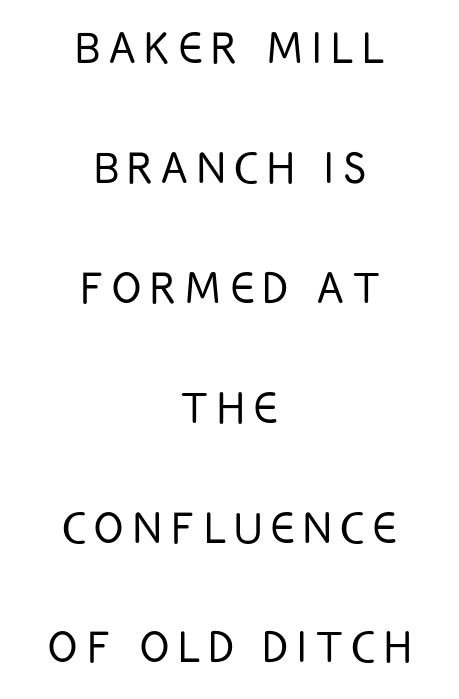
Q: Is the text bold? A: No.
Q: Is the text italic (slanted)? A: No, it is upright.
Q: Is the typeface a serif or a sans-serif typeface? A: Sans-serif.
Q: Is the text underlined? A: No.
Q: How is the paragraph aligned? A: Centered.
Q: Is the spacing between lines tight, normal or loose? A: Loose.
Q: Width (condensed, normal, or wide)? A: Condensed.
Q: Stroke contrast? A: Low.
Q: x-height? A: Large.
Q: Monospaced? A: No.
